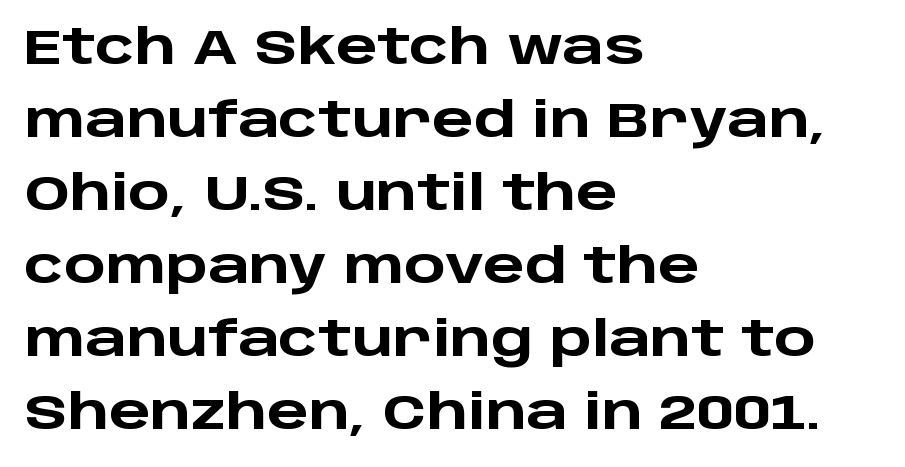
Q: Is the text bold? A: Yes.
Q: Is the text italic (slanted)? A: No, it is upright.
Q: Is the typeface a serif or a sans-serif typeface? A: Sans-serif.
Q: Is the text underlined? A: No.
Q: How is the paragraph aligned? A: Left-aligned.
Q: Is the spacing between letters normal or unusually wide? A: Normal.
Q: Is the spacing between lines tight, normal or loose? A: Normal.
Q: Width (condensed, normal, or wide)? A: Wide.
Q: Stroke contrast? A: Low.
Q: x-height? A: Large.
Q: Monospaced? A: No.
